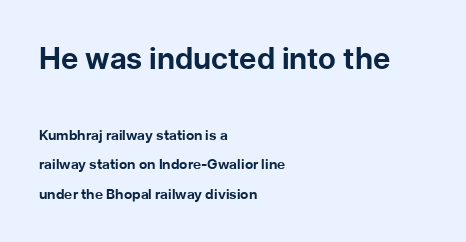
{"serif": "no", "italic": "no", "bold": "yes", "weight": "bold", "width": "normal", "stroke_contrast": "low", "x_height": "medium", "monospaced": "no", "underline": "no", "align": "left", "line_spacing": "loose", "line_spacing_ratio": 2.1, "letter_spacing": "normal", "letter_spacing_em": 0.0, "larger_block": "first", "size_ratio": 2.14, "glyph_px": 30}
